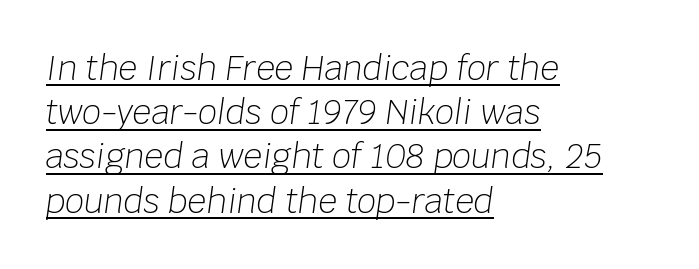
Q: Is the text bold? A: No.
Q: Is the text italic (slanted)? A: Yes, it leans right by about 8 degrees.
Q: Is the text underlined? A: Yes.
Q: How is the paragraph aligned? A: Left-aligned.
Q: Is the spacing between letters normal or unusually wide? A: Normal.
Q: Is the spacing between lines tight, normal or loose? A: Normal.
Q: Width (condensed, normal, or wide)? A: Normal.
Q: Stroke contrast? A: Low.
Q: x-height? A: Large.
Q: Monospaced? A: No.
